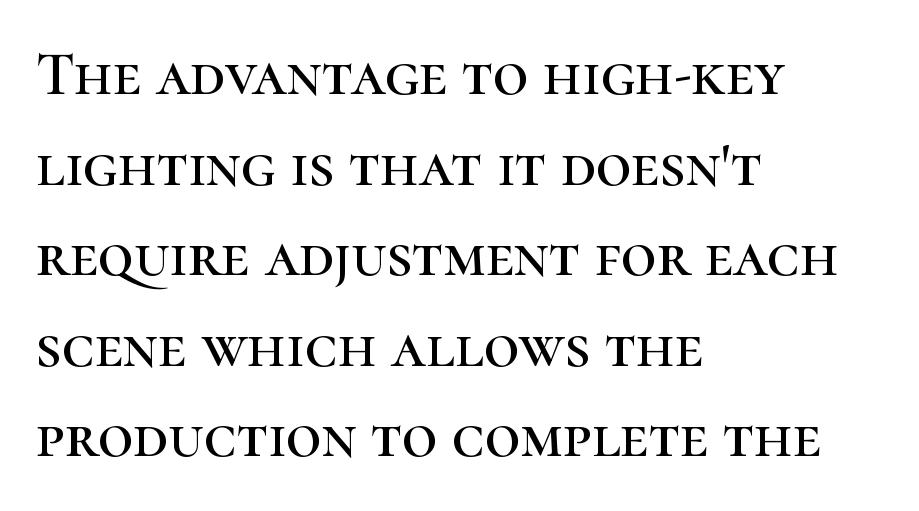
The image shows 62 px serif type, upright; set left-aligned, normal line spacing (1.46x), normal letter spacing, not underlined; high stroke contrast and a medium x-height.
